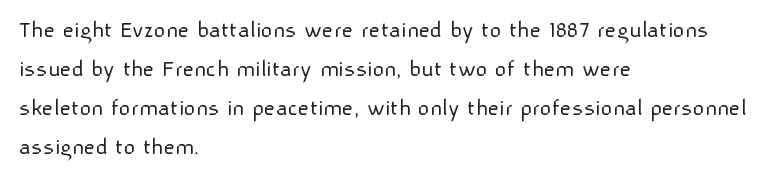
The space between consecutive lines is moderate. In terms of letterspacing, this is plain default setting. This rendering features lettering with no underline. Is the stroke heavy? The answer is a plain regular-or-lighter.
